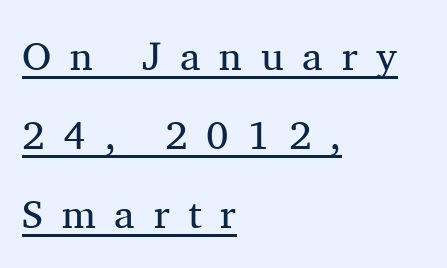
The image shows 40 px regular-weight serif type, upright; set left-aligned, loose line spacing (1.97x), unusually wide letter spacing (+0.47 em), underlined; medium stroke contrast and a medium x-height.
